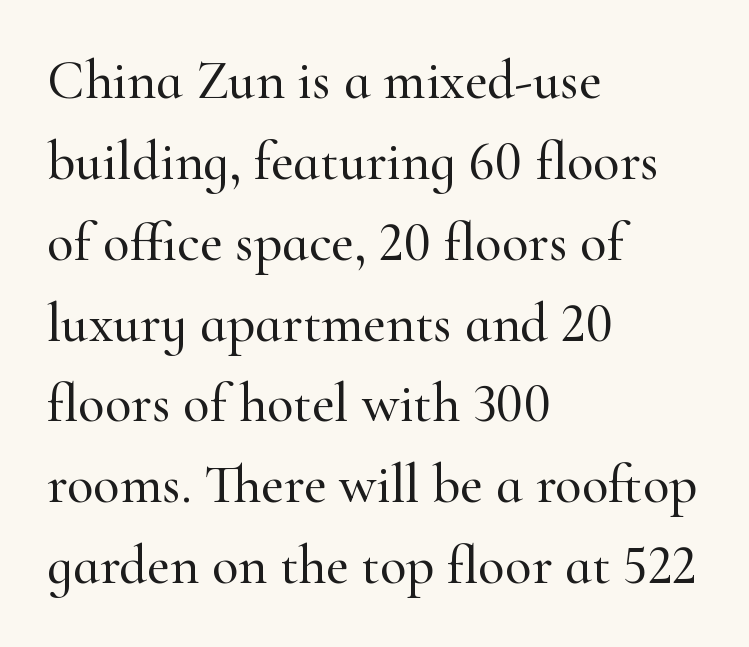
Q: Is the text italic (slanted)? A: No, it is upright.
Q: Is the typeface a serif or a sans-serif typeface? A: Serif.
Q: Is the text underlined? A: No.
Q: How is the paragraph aligned? A: Left-aligned.
Q: Is the spacing between letters normal or unusually wide? A: Normal.
Q: Is the spacing between lines tight, normal or loose? A: Normal.
Q: Width (condensed, normal, or wide)? A: Normal.
Q: Stroke contrast? A: High.
Q: x-height? A: Small.
Q: Monospaced? A: No.
